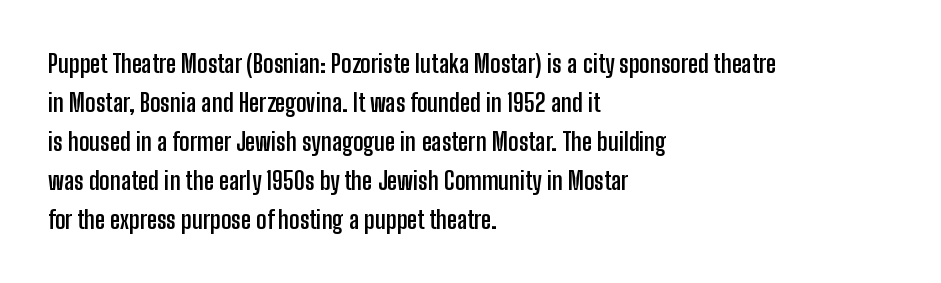
{"italic": "no", "bold": "yes", "underline": "no", "align": "left", "line_spacing": "normal", "line_spacing_ratio": 1.56, "letter_spacing": "normal", "letter_spacing_em": 0.0, "glyph_px": 25}
